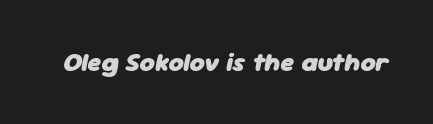
{"italic": "yes", "lean": "right", "slant_degrees": 11, "bold": "yes", "underline": "no", "letter_spacing": "normal", "letter_spacing_em": 0.0, "glyph_px": 26}
